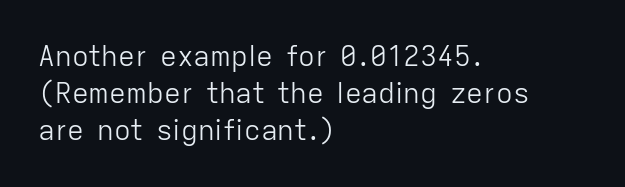
The image shows 28 px light sans-serif type, upright; set left-aligned, normal line spacing (1.33x), normal letter spacing, not underlined; low stroke contrast and a medium x-height.
